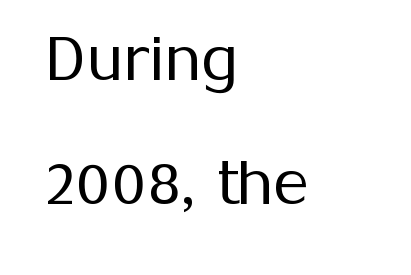
The weight tops out at a normal text grade. A typesetter would call this leading open, well beyond the default. Rendered with straight, roman letterforms. The compositor pushed each line to the left boundary.
